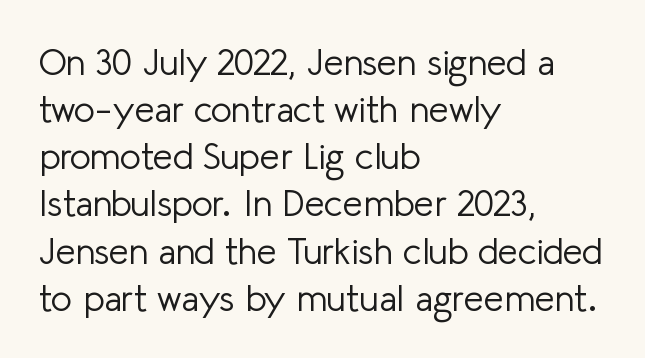
{"serif": "no", "italic": "no", "bold": "no", "weight": "light", "width": "normal", "stroke_contrast": "low", "x_height": "medium", "monospaced": "no", "underline": "no", "align": "left", "line_spacing": "normal", "line_spacing_ratio": 1.31, "letter_spacing": "normal", "letter_spacing_em": 0.0, "glyph_px": 36}
